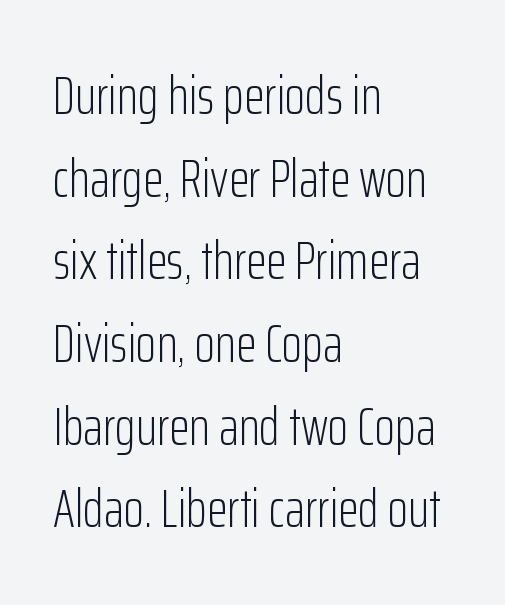
{"serif": "no", "italic": "no", "bold": "no", "weight": "light", "width": "condensed", "stroke_contrast": "low", "x_height": "medium", "monospaced": "no", "underline": "no", "align": "left", "line_spacing": "normal", "line_spacing_ratio": 1.56, "letter_spacing": "normal", "letter_spacing_em": 0.0, "glyph_px": 53}
